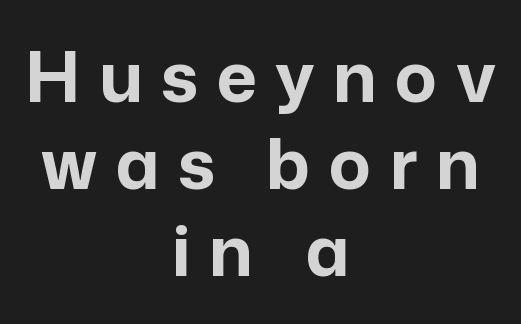
Its strokes are broad and dark, the hallmark of bold type. This sample uses expanded letter spacing, leaving extra air between glyphs. The rendering uses natural spacing where letterforms have individual widths. The lines in this sample share a center point and differ in where they start and stop. Plain, unruled lines of type.
